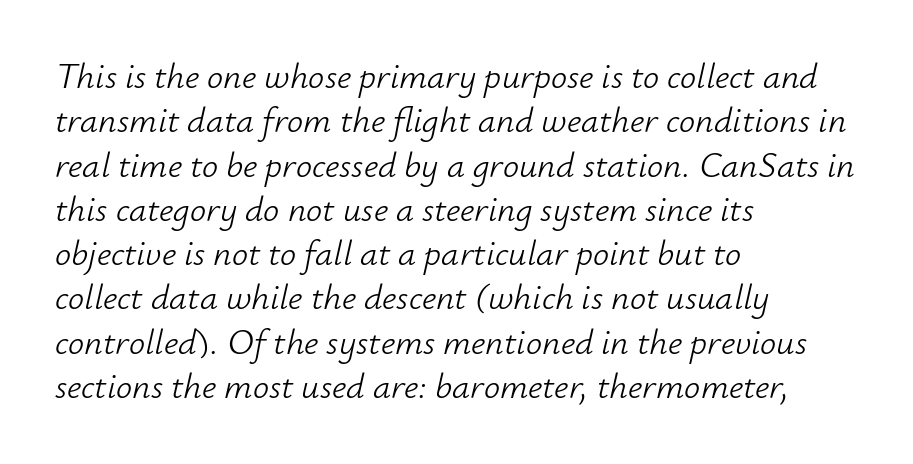
{"italic": "yes", "lean": "right", "slant_degrees": 12, "bold": "no", "weight": "light", "width": "normal", "stroke_contrast": "low", "x_height": "small", "monospaced": "no", "underline": "no", "align": "left", "line_spacing_ratio": 1.23, "letter_spacing": "normal", "letter_spacing_em": 0.0, "glyph_px": 36}
